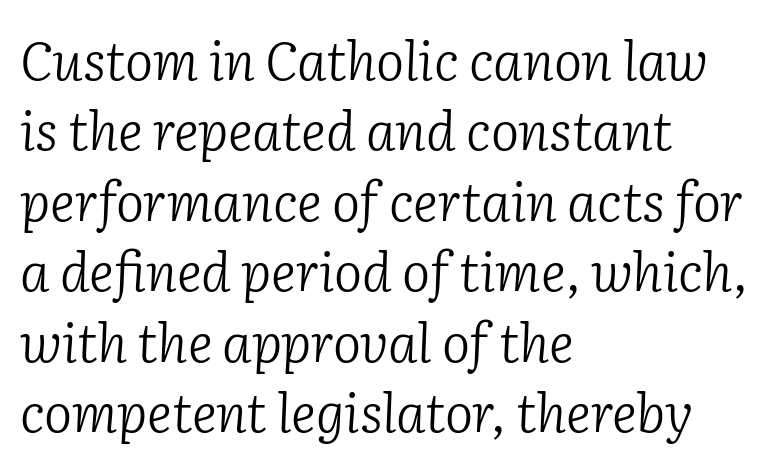
{"serif": "yes", "italic": "yes", "lean": "right", "slant_degrees": 2, "bold": "no", "weight": "light", "width": "normal", "stroke_contrast": "low", "x_height": "medium", "monospaced": "no", "underline": "no", "align": "left", "line_spacing": "normal", "line_spacing_ratio": 1.33, "letter_spacing": "normal", "letter_spacing_em": 0.0, "glyph_px": 53}
